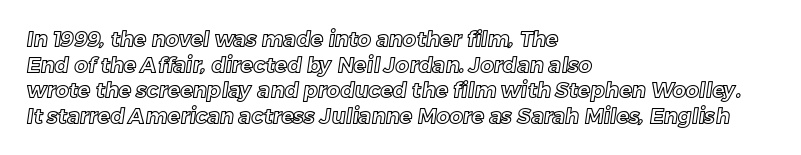
{"underline": "no", "align": "left", "line_spacing_ratio": 1.22, "letter_spacing": "normal", "letter_spacing_em": 0.0, "glyph_px": 21}
